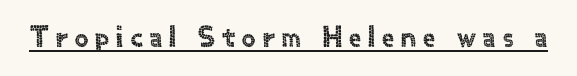
Q: Is the text italic (slanted)? A: No, it is upright.
Q: Is the typeface a serif or a sans-serif typeface? A: Sans-serif.
Q: Is the text underlined? A: Yes.
Q: Is the spacing between letters normal or unusually wide? A: Unusually wide.
Q: Width (condensed, normal, or wide)? A: Normal.
Q: x-height? A: Small.
Q: Monospaced? A: No.
